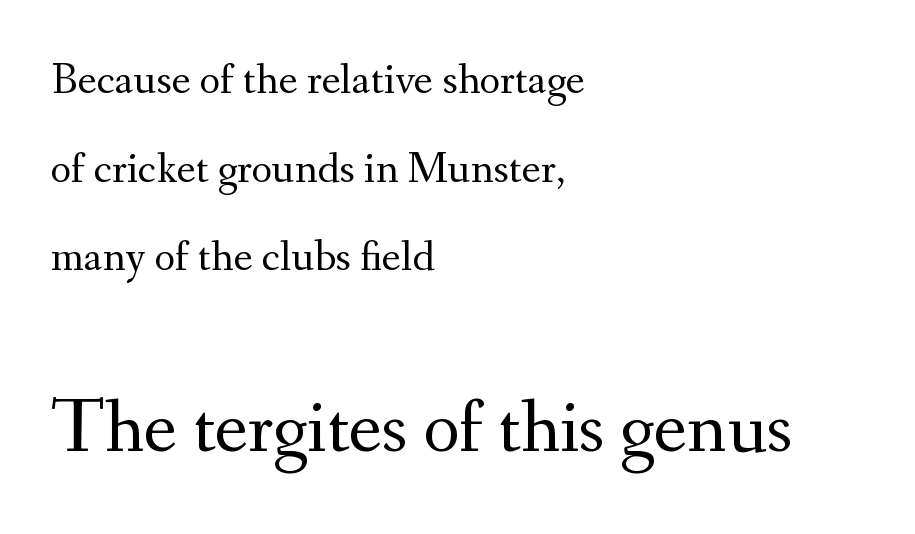
Is the lower block the larger one? Yes — the lower block carries the bigger type. The passage shown is typed in a proportional face where columns would drift. Is this a heavy cut? Hardly; it is regular or lighter. The face used here is seriffed, in the tradition of book romans. Glance below the letters and you will spot only blank space.
